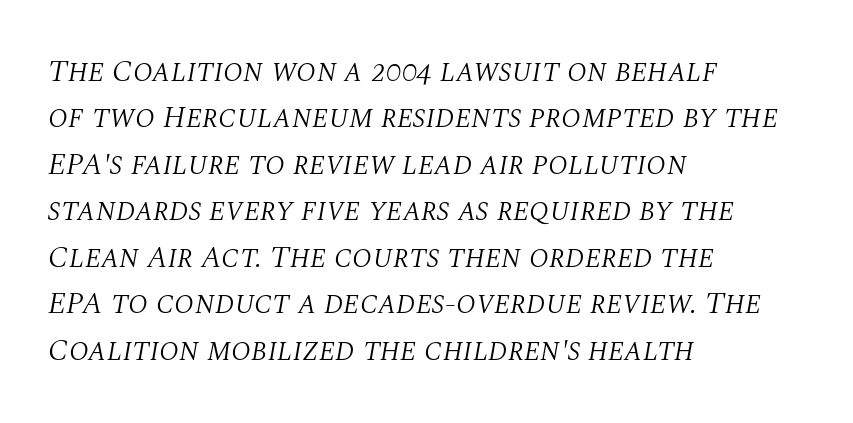
The image shows 31 px light serif type, italic (leaning right); set left-aligned, normal line spacing (1.5x), normal letter spacing, not underlined; medium stroke contrast and a large x-height.
